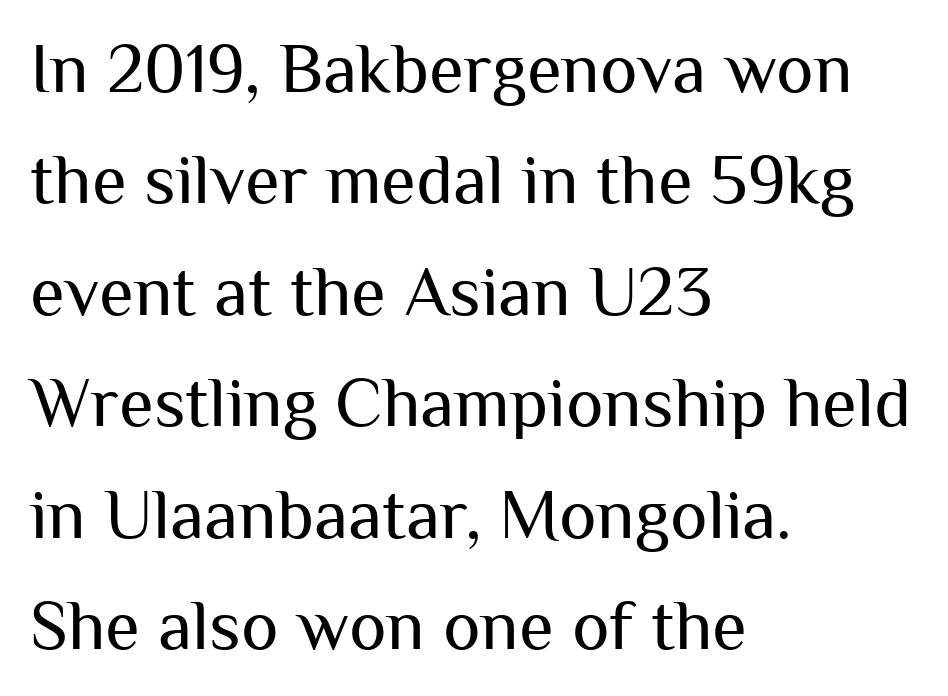
The image shows 71 px regular-weight sans-serif type, upright; set left-aligned, normal line spacing (1.57x), normal letter spacing, not underlined; medium stroke contrast and a medium x-height.
